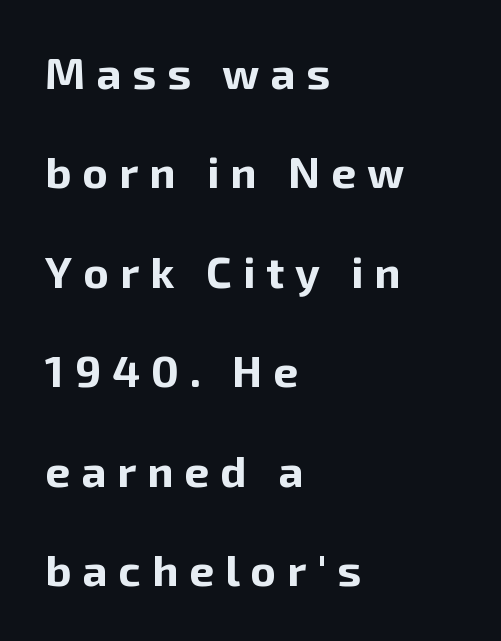
The image shows 44 px bold sans-serif type, upright; set left-aligned, loose line spacing (2.26x), unusually wide letter spacing (+0.25 em), not underlined; low stroke contrast and a medium x-height.
